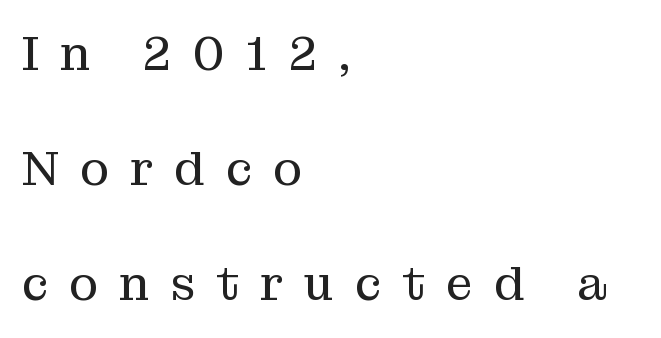
The image shows 48 px regular-weight serif type, upright; set left-aligned, loose line spacing (2.4x), unusually wide letter spacing (+0.44 em), not underlined; medium stroke contrast and a medium x-height.
